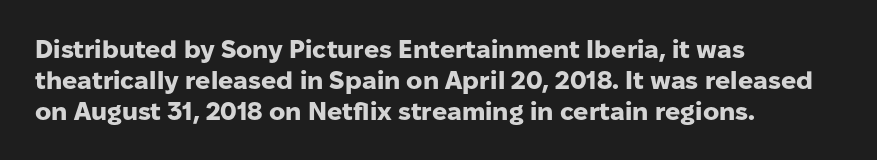
The image shows 25 px bold type, upright; set left-aligned, line spacing 1.24x, normal letter spacing, not underlined.
